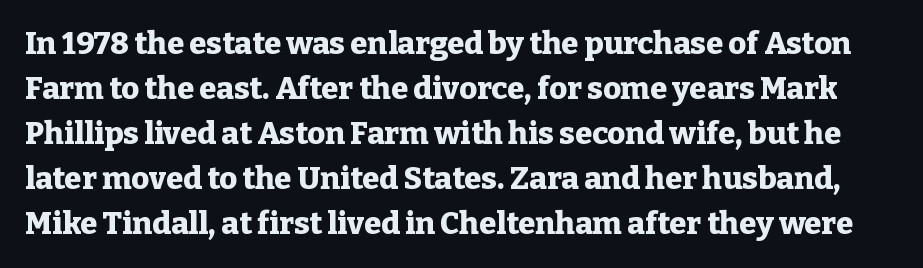
The image shows 31 px heavy serif type, upright; set normal line spacing (1.45x), normal letter spacing, not underlined; low stroke contrast and a medium x-height.
